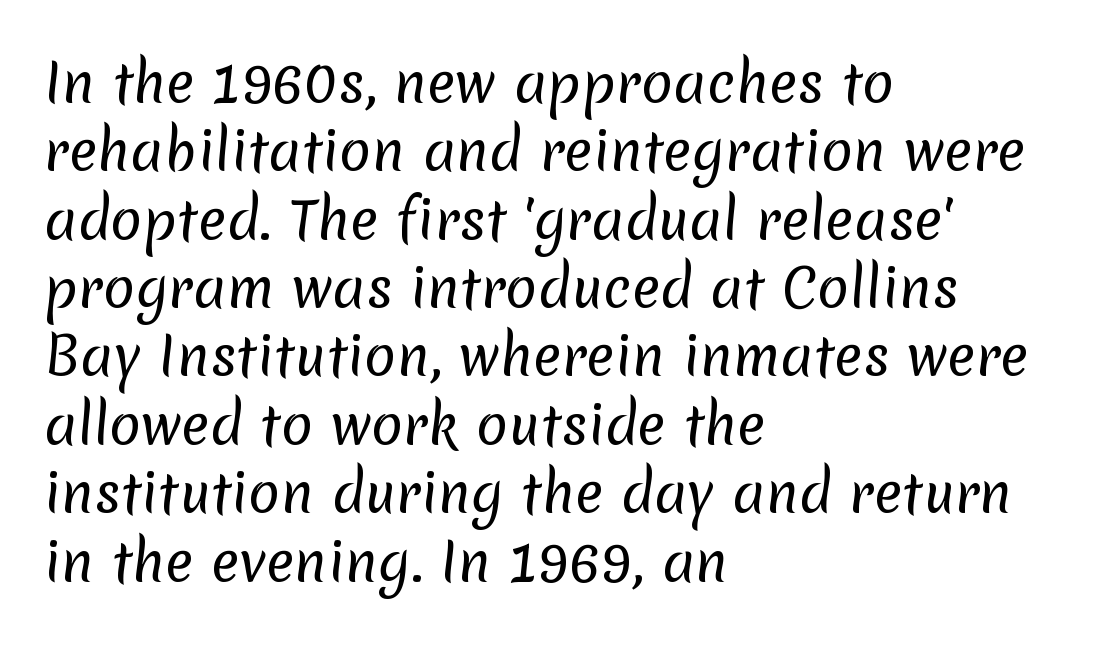
The image shows 53 px regular-weight sans-serif type; set left-aligned, normal line spacing (1.29x), normal letter spacing, not underlined; low stroke contrast and a medium x-height.
